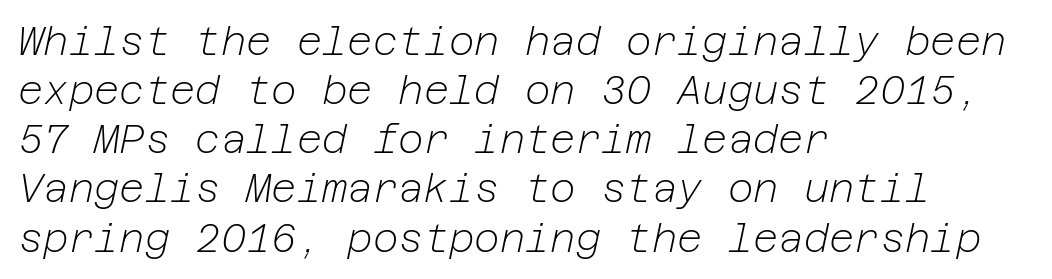
Q: Is the text bold? A: No.
Q: Is the text italic (slanted)? A: Yes, it leans right by about 12 degrees.
Q: Is the text underlined? A: No.
Q: How is the paragraph aligned? A: Left-aligned.
Q: Is the spacing between letters normal or unusually wide? A: Normal.
Q: Is the spacing between lines tight, normal or loose? A: Normal.
Q: Width (condensed, normal, or wide)? A: Normal.
Q: Stroke contrast? A: Low.
Q: x-height? A: Medium.
